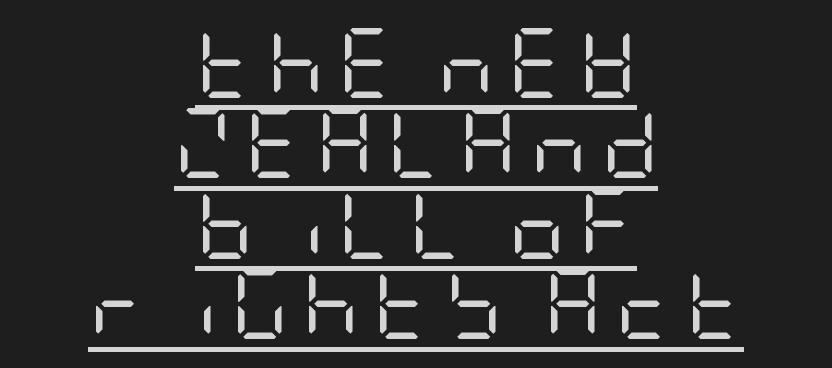
Q: Is the text bold? A: No.
Q: Is the text italic (slanted)? A: No, it is upright.
Q: Is the typeface a serif or a sans-serif typeface? A: Sans-serif.
Q: Is the text underlined? A: Yes.
Q: How is the paragraph aligned? A: Centered.
Q: Is the spacing between letters normal or unusually wide? A: Unusually wide.
Q: Is the spacing between lines tight, normal or loose? A: Tight.
Q: Width (condensed, normal, or wide)? A: Condensed.
Q: Stroke contrast? A: Low.
Q: x-height? A: Large.
